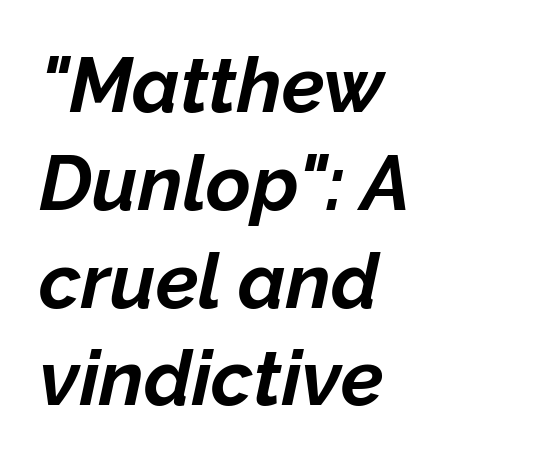
The area under the type is left untouched. Here the designer chose a conventional face with non-uniform glyph widths. The rendering uses a moderate line-height, typical for paragraphs. Line starts are locked; line ends wander.
